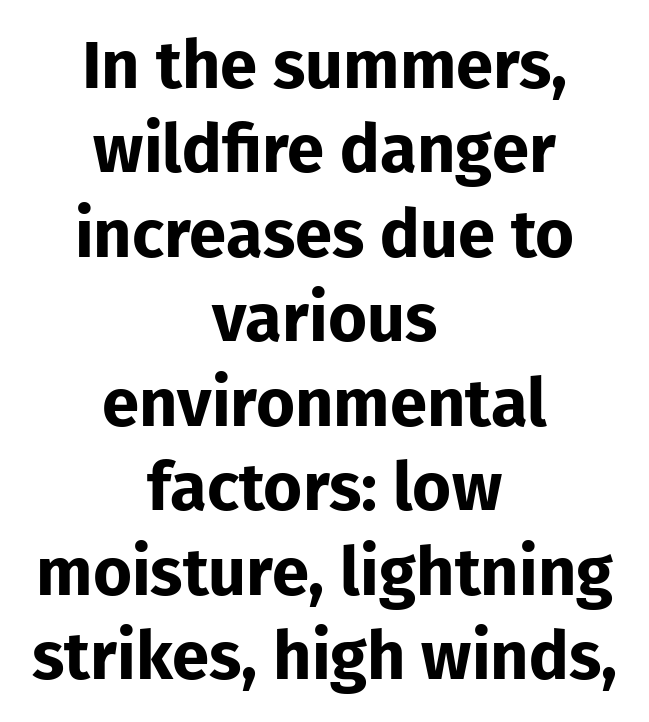
Q: Is the text bold? A: Yes.
Q: Is the text italic (slanted)? A: No, it is upright.
Q: Is the typeface a serif or a sans-serif typeface? A: Sans-serif.
Q: Is the text underlined? A: No.
Q: How is the paragraph aligned? A: Centered.
Q: Is the spacing between letters normal or unusually wide? A: Normal.
Q: Is the spacing between lines tight, normal or loose? A: Normal.
Q: Width (condensed, normal, or wide)? A: Normal.
Q: Stroke contrast? A: Low.
Q: x-height? A: Medium.
Q: Monospaced? A: No.
